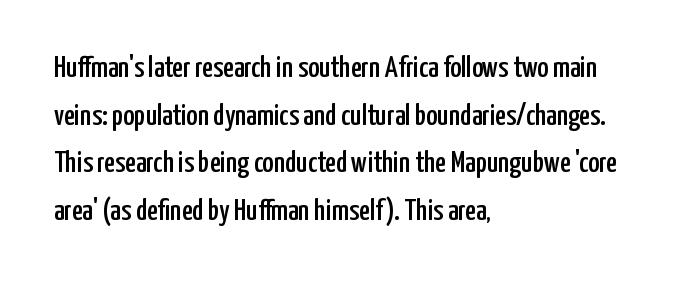
{"serif": "no", "italic": "no", "width": "condensed", "stroke_contrast": "low", "x_height": "medium", "monospaced": "no", "underline": "no", "align": "left", "line_spacing": "normal", "line_spacing_ratio": 1.59, "letter_spacing": "normal", "letter_spacing_em": 0.0, "glyph_px": 30}
